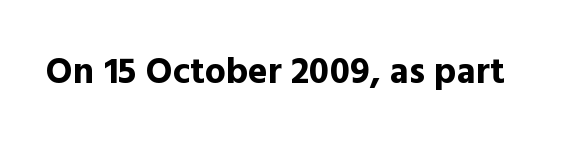
{"serif": "no", "italic": "no", "bold": "yes", "weight": "bold", "width": "normal", "x_height": "medium", "monospaced": "no", "underline": "no", "letter_spacing": "normal", "letter_spacing_em": 0.0, "glyph_px": 37}
